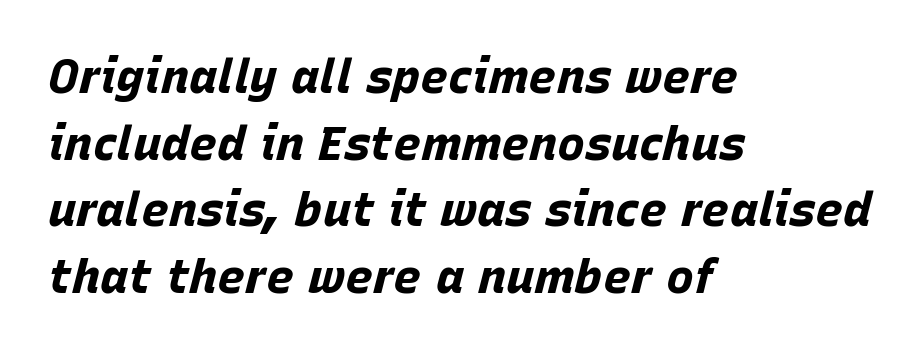
The image shows 47 px bold type, italic (leaning right); set left-aligned, normal line spacing (1.42x), normal letter spacing, not underlined; low stroke contrast and a large x-height.
